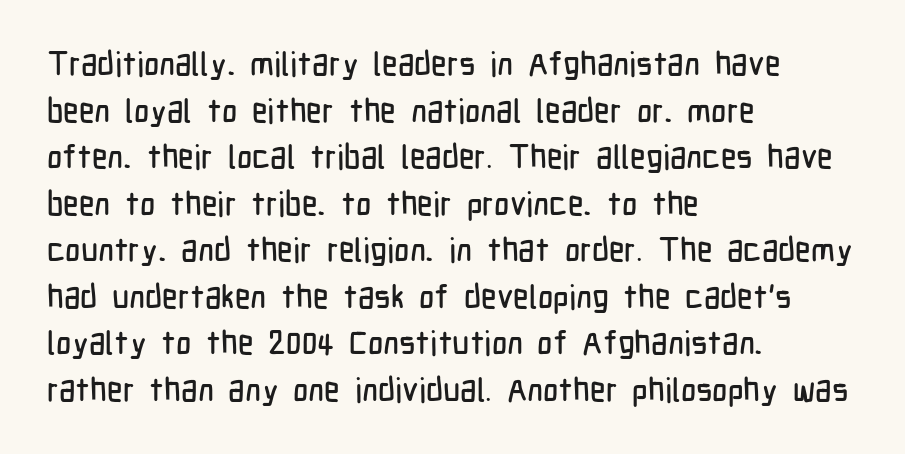
The lettering stays uniformly vertical, giving the passage a roman look. Does the copy run flush right? No — it runs flush left. Spacing between characters is what you'd get straight out of the box. Just letters on the line, the space beneath them empty.
